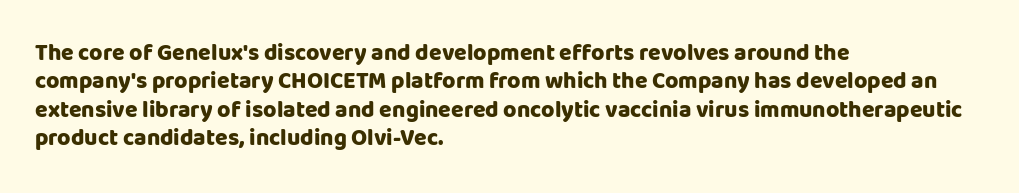
Q: Is the text bold? A: Yes.
Q: Is the text italic (slanted)? A: No, it is upright.
Q: Is the text underlined? A: No.
Q: How is the paragraph aligned? A: Left-aligned.
Q: Is the spacing between letters normal or unusually wide? A: Normal.
